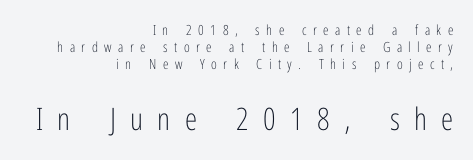
{"serif": "no", "italic": "no", "bold": "no", "weight": "light", "width": "condensed", "stroke_contrast": "low", "x_height": "medium", "monospaced": "no", "underline": "no", "align": "right", "line_spacing_ratio": 1.21, "letter_spacing": "wide", "letter_spacing_em": 0.46, "larger_block": "second", "size_ratio": 2.21, "glyph_px": 31}
